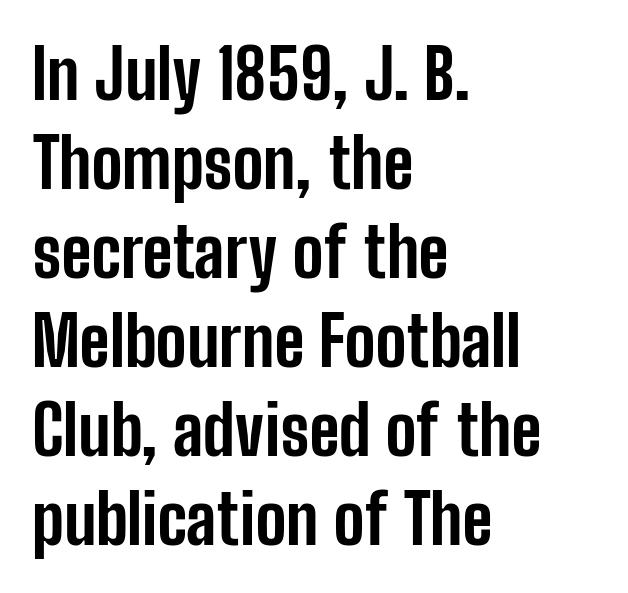
Type style note: lacks serifs. The space beneath each line is pristine and unruled. The typesetter chose a ragged-right arrangement here. The letters stand upright; this is a roman face.
